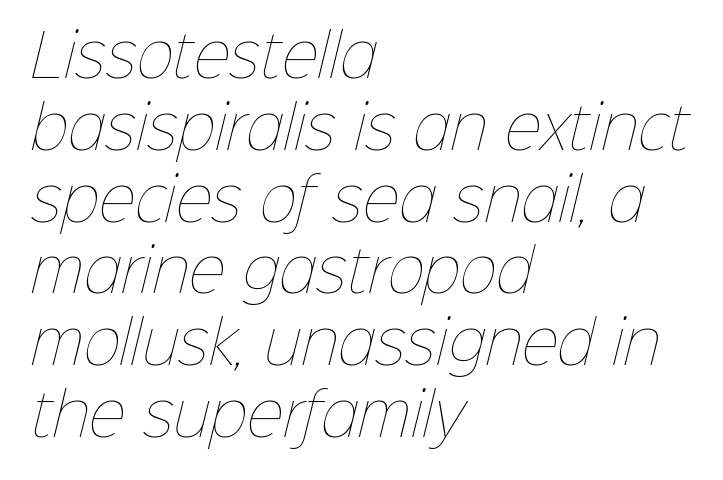
The image shows 57 px thin type; set left-aligned, normal line spacing (1.26x), normal letter spacing, not underlined; low stroke contrast and a medium x-height.
